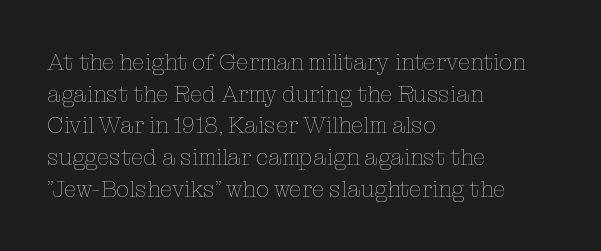
{"italic": "no", "bold": "no", "underline": "no", "align": "left", "line_spacing": "normal", "line_spacing_ratio": 1.38, "letter_spacing": "normal", "letter_spacing_em": 0.0, "glyph_px": 23}
